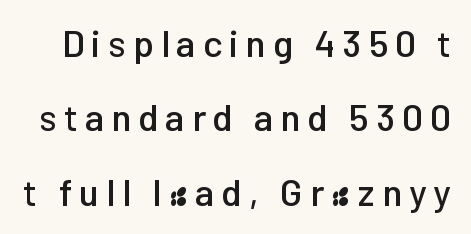
The image shows 37 px sans-serif type, upright; set loose line spacing (2.01x), not underlined; low stroke contrast and a medium x-height.
